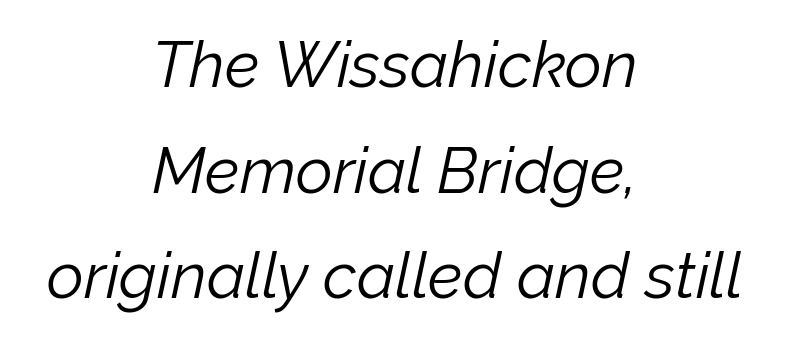
{"italic": "yes", "lean": "right", "slant_degrees": 12, "bold": "no", "weight": "light", "width": "normal", "stroke_contrast": "low", "x_height": "medium", "monospaced": "no", "underline": "no", "align": "center", "line_spacing": "normal", "line_spacing_ratio": 1.65, "letter_spacing": "normal", "letter_spacing_em": 0.0, "glyph_px": 64}
